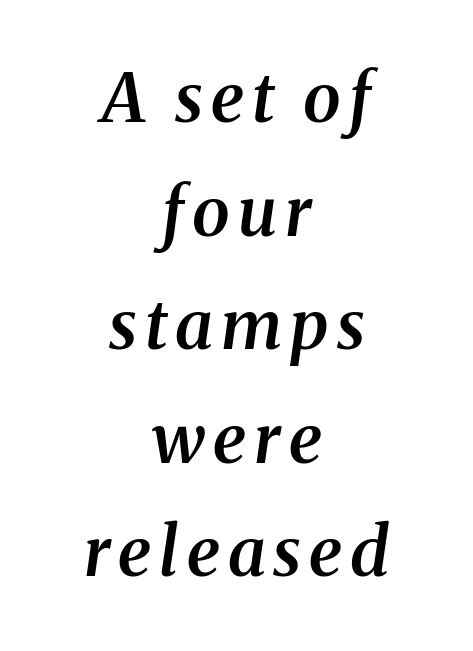
The image shows 68 px semibold serif type, italic (leaning right); set centered, normal line spacing (1.67x), not underlined; medium stroke contrast and a medium x-height.
